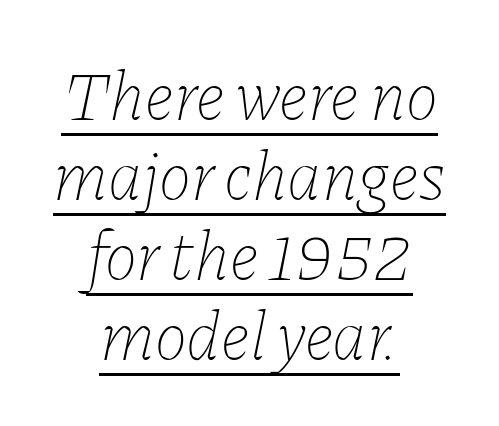
Q: Is the text bold? A: No.
Q: Is the text italic (slanted)? A: Yes, it leans right by about 11 degrees.
Q: Is the text underlined? A: Yes.
Q: How is the paragraph aligned? A: Centered.
Q: Is the spacing between letters normal or unusually wide? A: Normal.
Q: Width (condensed, normal, or wide)? A: Normal.
Q: Stroke contrast? A: Low.
Q: x-height? A: Medium.
Q: Monospaced? A: No.
